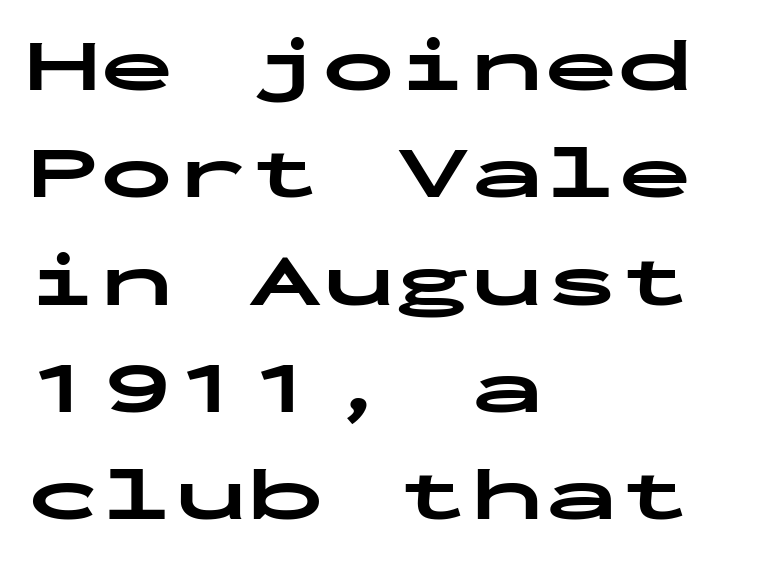
The image shows 74 px bold, wide sans-serif type, upright, monospaced; set left-aligned, normal line spacing (1.45x), normal letter spacing, not underlined; low stroke contrast and a medium x-height.
